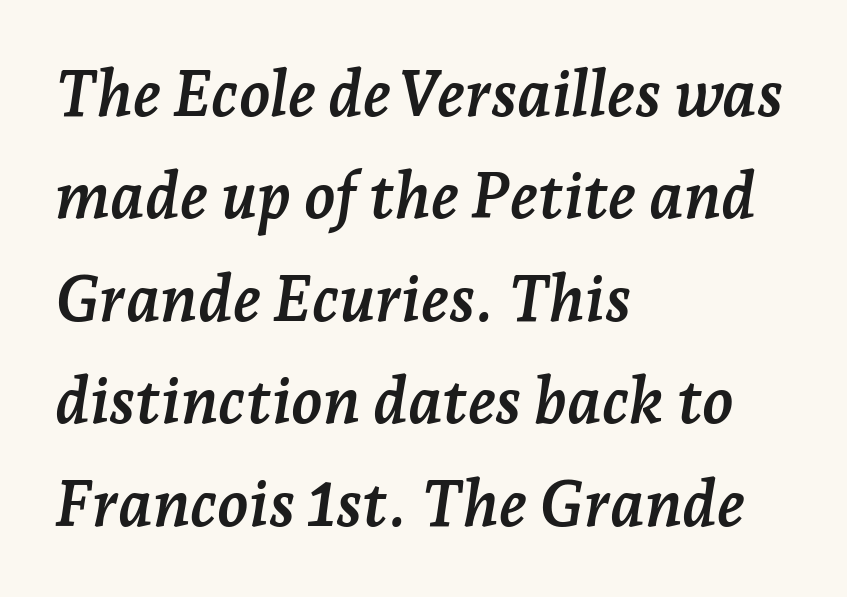
Q: Is the text bold? A: Yes.
Q: Is the text italic (slanted)? A: Yes, it leans right by about 7 degrees.
Q: Is the typeface a serif or a sans-serif typeface? A: Serif.
Q: Is the text underlined? A: No.
Q: How is the paragraph aligned? A: Left-aligned.
Q: Is the spacing between letters normal or unusually wide? A: Normal.
Q: Is the spacing between lines tight, normal or loose? A: Normal.
Q: Width (condensed, normal, or wide)? A: Normal.
Q: Stroke contrast? A: Low.
Q: x-height? A: Medium.
Q: Monospaced? A: No.
